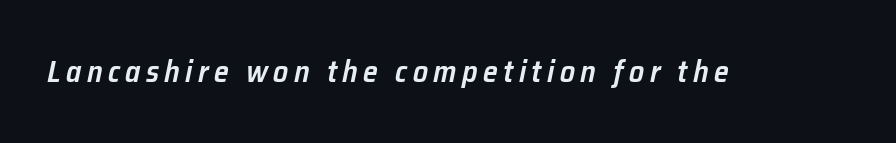
The image shows 30 px semibold type, italic (leaning right); set not underlined; low stroke contrast and a medium x-height.
